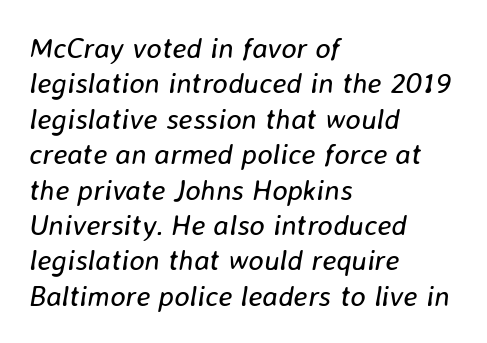
The image shows 29 px regular-weight type, italic (leaning right); set left-aligned, line spacing 1.22x, normal letter spacing, not underlined; low stroke contrast and a medium x-height.
